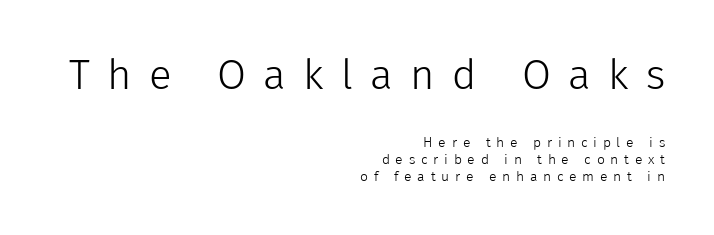
{"serif": "no", "italic": "no", "bold": "no", "weight": "light", "width": "normal", "stroke_contrast": "low", "x_height": "medium", "monospaced": "no", "underline": "no", "align": "right", "line_spacing_ratio": 1.21, "letter_spacing": "wide", "letter_spacing_em": 0.41, "larger_block": "first", "size_ratio": 3.0, "glyph_px": 42}
